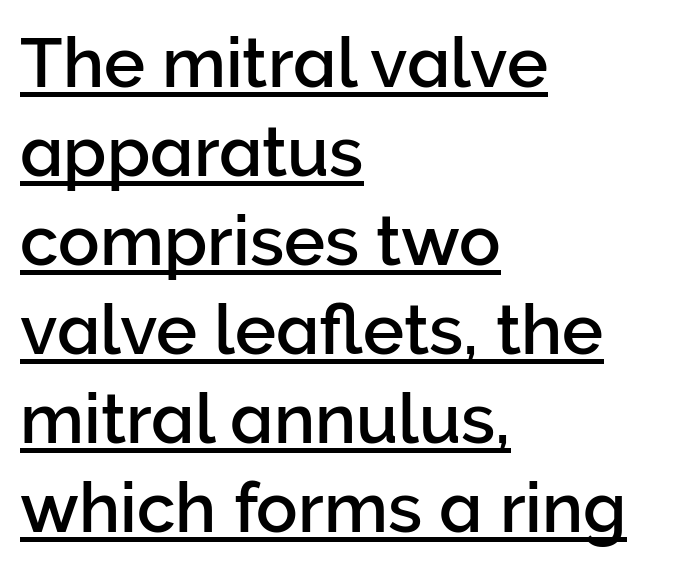
{"serif": "no", "italic": "no", "width": "normal", "stroke_contrast": "low", "x_height": "medium", "monospaced": "no", "underline": "yes", "align": "left", "line_spacing": "normal", "line_spacing_ratio": 1.29, "letter_spacing": "normal", "letter_spacing_em": 0.0, "glyph_px": 69}
